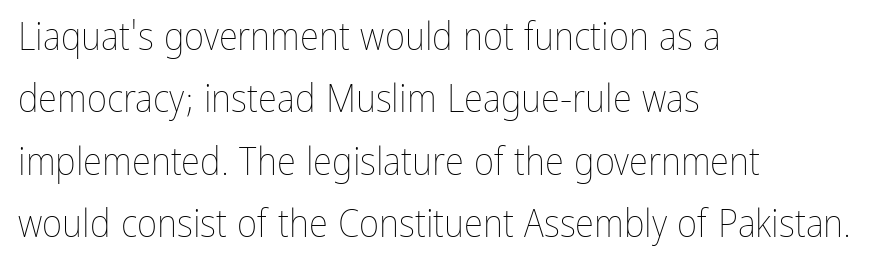
Every stem runs plumb, perpendicular to the baseline. Ink coverage per letter is moderate at most. Look at the tracking — it's just the regular setting, nothing added. Evenly set lines give the paragraph a standard silhouette. These lines are rendered in a variable-pitch font.
